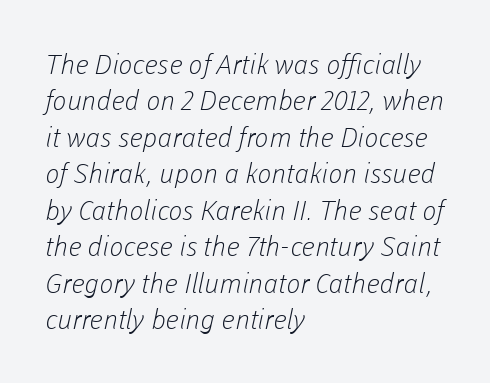
The image shows 27 px text type; set left-aligned, normal line spacing (1.35x), normal letter spacing, not underlined.
